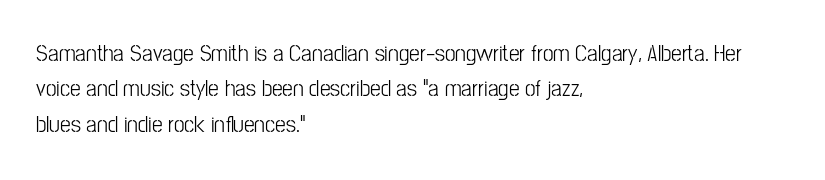
Q: Is the text italic (slanted)? A: No, it is upright.
Q: Is the text underlined? A: No.
Q: How is the paragraph aligned? A: Left-aligned.
Q: Is the spacing between letters normal or unusually wide? A: Normal.
Q: Is the spacing between lines tight, normal or loose? A: Normal.
